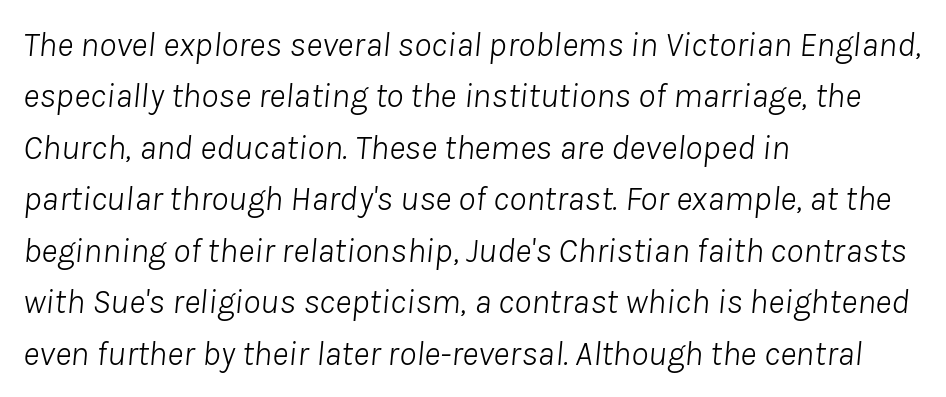
The image shows 35 px light type, italic (leaning right); set left-aligned, normal line spacing (1.47x), normal letter spacing, not underlined; low stroke contrast and a medium x-height.
